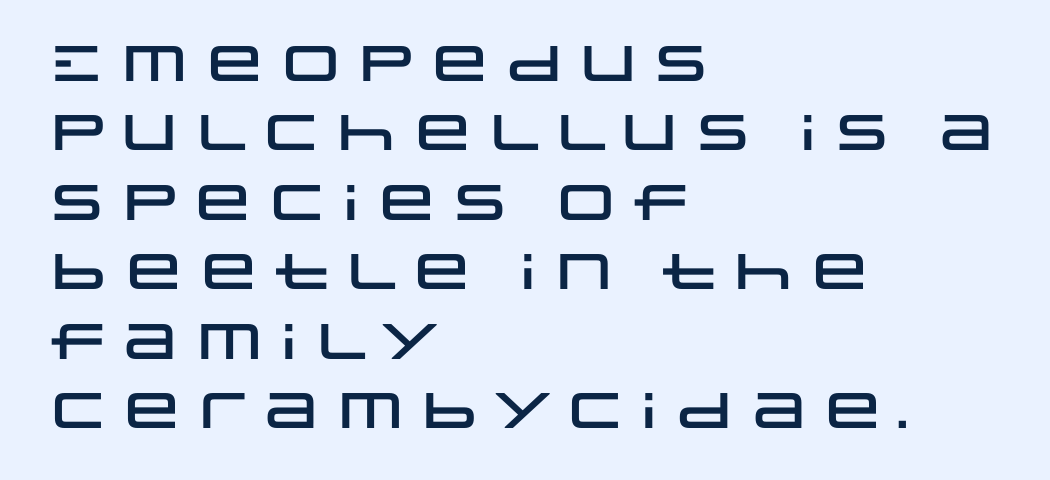
The image shows 50 px wide sans-serif type, upright; set left-aligned, normal line spacing (1.39x), normal letter spacing, not underlined; low stroke contrast and a large x-height.
